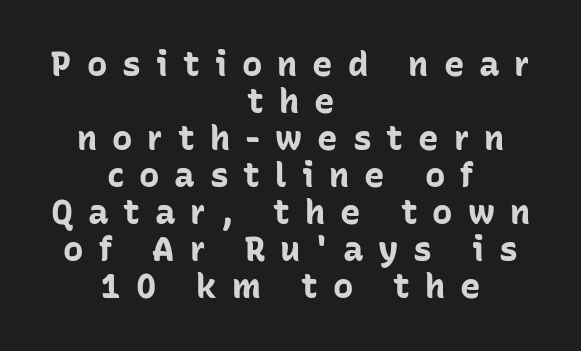
Q: Is the text bold? A: Yes.
Q: Is the text italic (slanted)? A: No, it is upright.
Q: Is the typeface a serif or a sans-serif typeface? A: Sans-serif.
Q: Is the text underlined? A: No.
Q: How is the paragraph aligned? A: Centered.
Q: Is the spacing between letters normal or unusually wide? A: Unusually wide.
Q: Is the spacing between lines tight, normal or loose? A: Tight.
Q: Width (condensed, normal, or wide)? A: Normal.
Q: Stroke contrast? A: Low.
Q: x-height? A: Medium.
Q: Monospaced? A: No.
